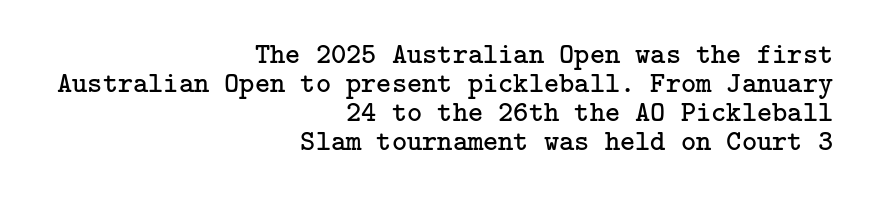
{"serif": "yes", "italic": "no", "bold": "no", "weight": "regular", "width": "normal", "stroke_contrast": "low", "x_height": "medium", "underline": "no", "align": "right", "line_spacing": "tight", "line_spacing_ratio": 1.0, "letter_spacing": "normal", "letter_spacing_em": 0.0, "glyph_px": 29}
